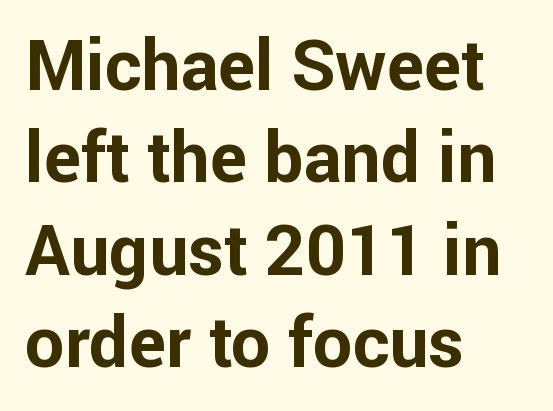
Whoever set this chose a conventional vertical rhythm. On the weight axis this lands at bold, roughly 700. The text was rendered using a sans face with plain stroke endings. The typography opts for an upright posture over an oblique one. How are the letters spaced? Ordinarily, with no added tracking. Which margin do the lines hug? The left one — the right edge is uneven.
